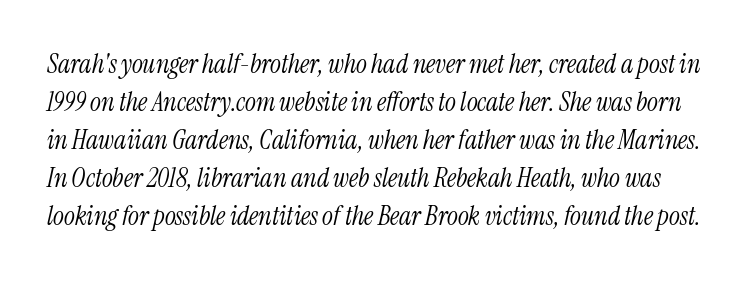
The image shows 26 px text type, italic (leaning right); set normal line spacing (1.46x), normal letter spacing, not underlined.
